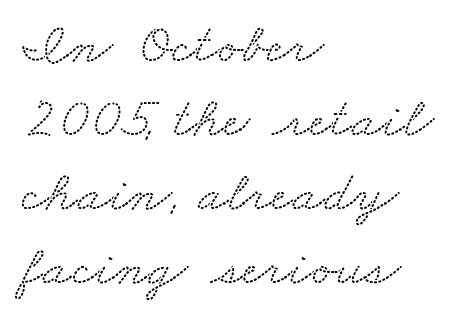
The space beneath each line is pristine and unruled. Tracking value appears to be zero — textbook default spacing. Does the leading feel generous? No, just average. The typesetter chose a ragged-right arrangement here.
